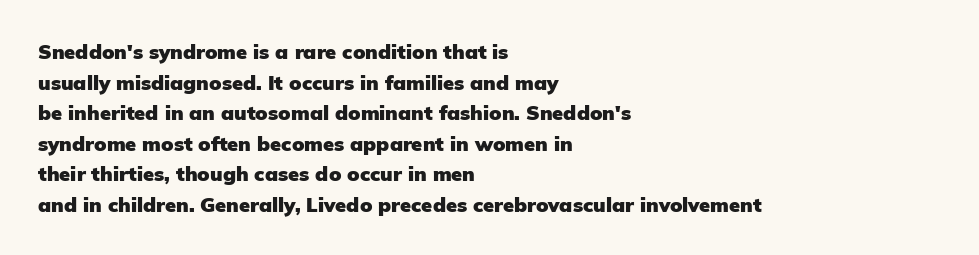
Q: Is the text bold? A: Yes.
Q: Is the text italic (slanted)? A: No, it is upright.
Q: Is the text underlined? A: No.
Q: How is the paragraph aligned? A: Left-aligned.
Q: Is the spacing between letters normal or unusually wide? A: Normal.
Q: Is the spacing between lines tight, normal or loose? A: Normal.
